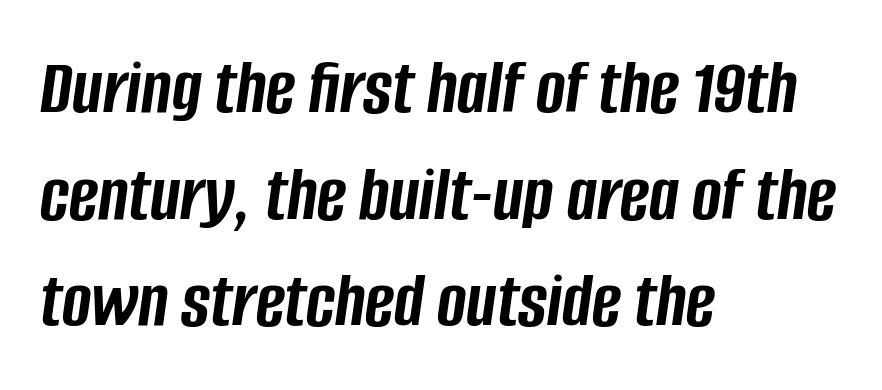
The image shows 79 px semibold, condensed type, italic (leaning right); set left-aligned, normal line spacing (1.35x), normal letter spacing, not underlined; low stroke contrast and a large x-height.
